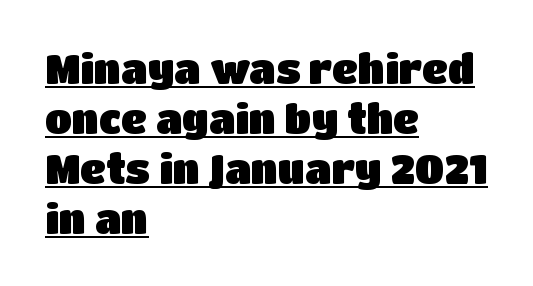
{"serif": "no", "italic": "no", "width": "normal", "stroke_contrast": "low", "x_height": "large", "monospaced": "no", "underline": "yes", "align": "left", "line_spacing": "normal", "line_spacing_ratio": 1.25, "letter_spacing": "normal", "letter_spacing_em": 0.0, "glyph_px": 40}
